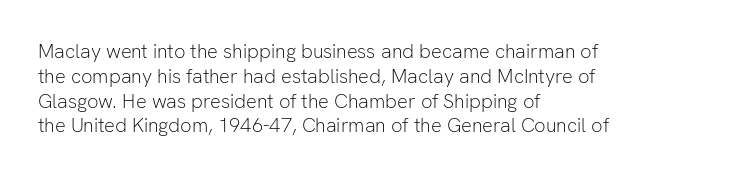
Q: Is the text bold? A: No.
Q: Is the text italic (slanted)? A: No, it is upright.
Q: Is the text underlined? A: No.
Q: How is the paragraph aligned? A: Left-aligned.
Q: Is the spacing between letters normal or unusually wide? A: Normal.
